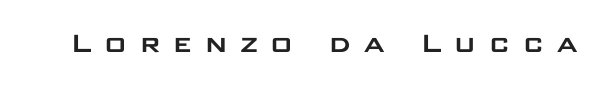
Q: Is the text italic (slanted)? A: No, it is upright.
Q: Is the typeface a serif or a sans-serif typeface? A: Sans-serif.
Q: Is the text underlined? A: No.
Q: Is the spacing between letters normal or unusually wide? A: Unusually wide.
Q: Width (condensed, normal, or wide)? A: Wide.
Q: Stroke contrast? A: Low.
Q: x-height? A: Large.
Q: Monospaced? A: No.
